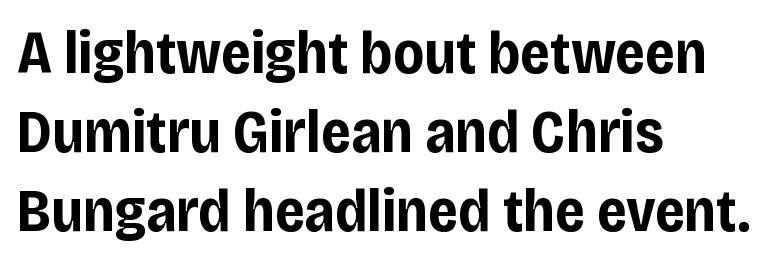
Does the lettering tilt? It doesn't — this is upright. The characters look thick and weighty, a clear bold. The glyphs are unaccompanied by any horizontal stroke below them. The rendering shows plain stroke endings on the letterforms — a sans-serif design. The rendering uses natural spacing where letterforms have individual widths. This rendering leaves character spacing at its baseline value.
